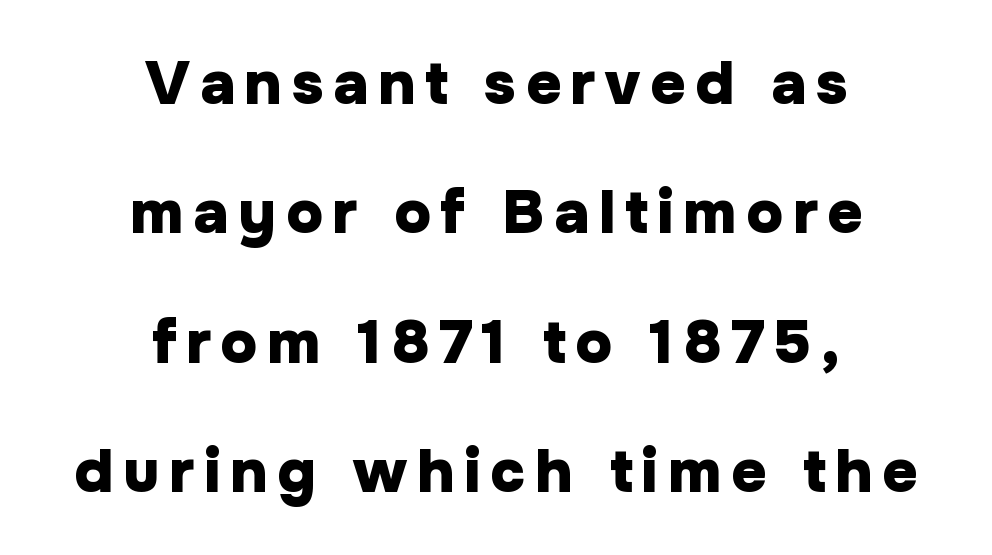
The lettering stays uniformly vertical, giving the passage a roman look. The vertical gap from one line to the next is large. The passage shown is typed in a proportional face where columns would drift. The rendering shows plain stroke endings on the letterforms — a sans-serif design. The baseline area is clear.
